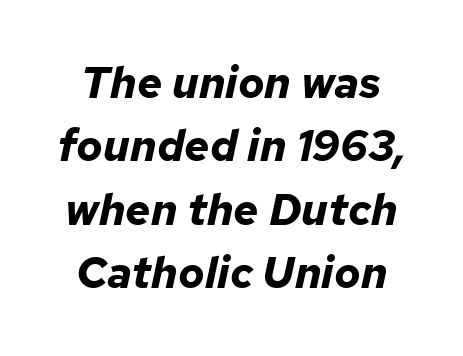
Q: Is the text bold? A: Yes.
Q: Is the text italic (slanted)? A: Yes, it leans right by about 12 degrees.
Q: Is the text underlined? A: No.
Q: Is the spacing between letters normal or unusually wide? A: Normal.
Q: Is the spacing between lines tight, normal or loose? A: Normal.
Q: Width (condensed, normal, or wide)? A: Normal.
Q: Stroke contrast? A: Low.
Q: x-height? A: Medium.
Q: Monospaced? A: No.
